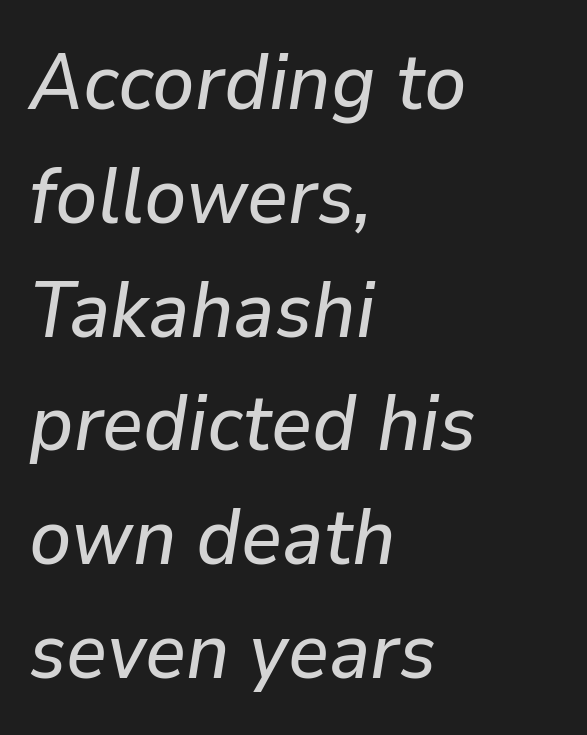
{"italic": "yes", "lean": "right", "slant_degrees": 9, "width": "normal", "stroke_contrast": "low", "x_height": "medium", "monospaced": "no", "underline": "no", "align": "left", "line_spacing": "normal", "line_spacing_ratio": 1.44, "letter_spacing": "normal", "letter_spacing_em": 0.0, "glyph_px": 79}
